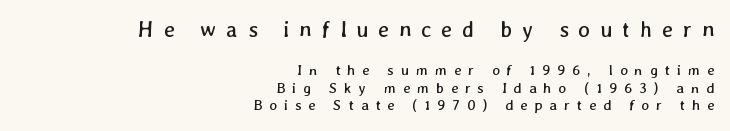
The image shows 22 px text type; set right-aligned, line spacing 1.19x, unusually wide letter spacing (+0.45 em), not underlined; the first (top) block is 1.47x larger.
